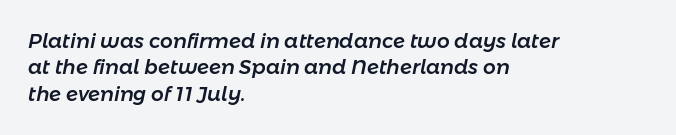
The specimen reads as italic at a glance. The type is set solid horizontally, with unmodified tracking. Underlining? Definitely not there. The text block is weighted toward the left margin, trailing off unevenly rightward.
